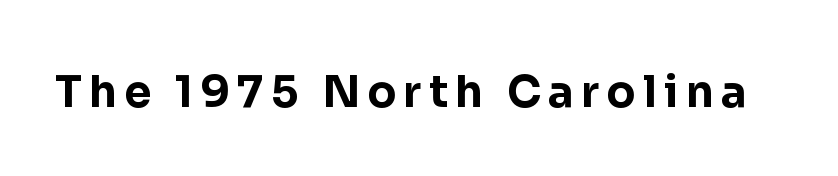
{"serif": "no", "italic": "no", "bold": "yes", "weight": "bold", "width": "normal", "stroke_contrast": "low", "x_height": "medium", "monospaced": "no", "underline": "no", "glyph_px": 43}
